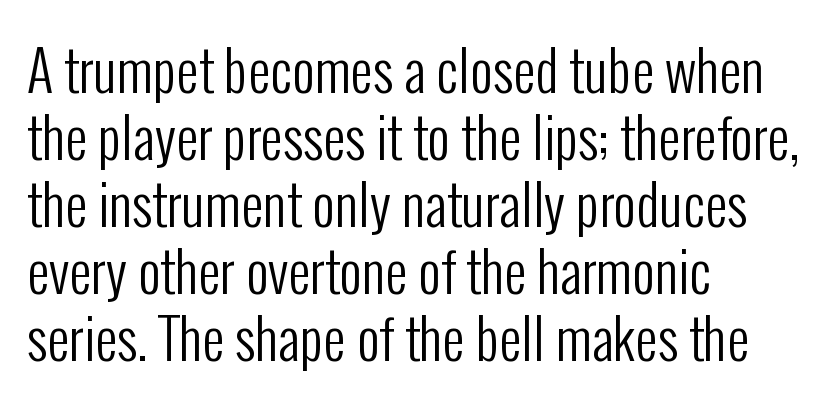
{"serif": "no", "italic": "no", "bold": "no", "weight": "regular", "width": "condensed", "stroke_contrast": "low", "x_height": "medium", "monospaced": "no", "underline": "no", "align": "left", "line_spacing_ratio": 1.22, "letter_spacing": "normal", "letter_spacing_em": 0.0, "glyph_px": 55}
